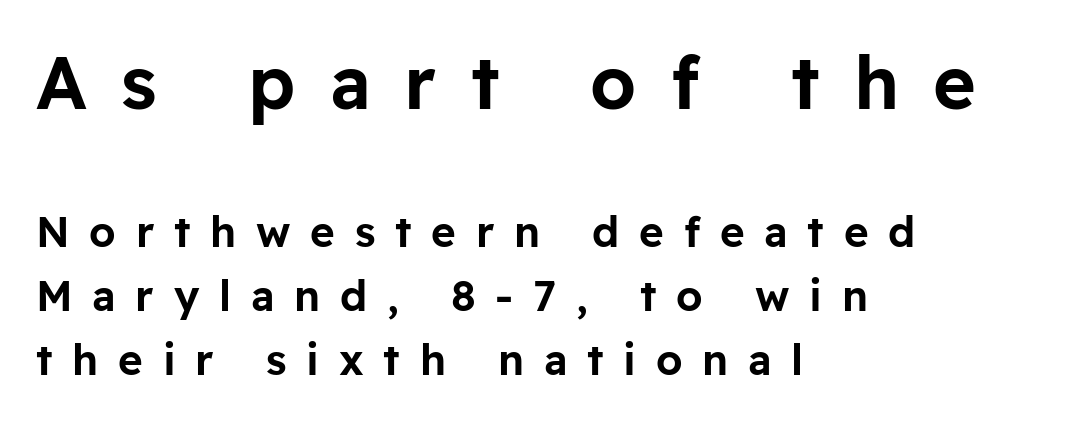
These lines are set flush left with a ragged right edge. The line texture is sparse and dotted thanks to wide tracking. Letters rest on an invisible, unmarked baseline. The typeface chosen for these lines omits serifs. The letters advance in unequal steps, a hallmark of proportional type.
